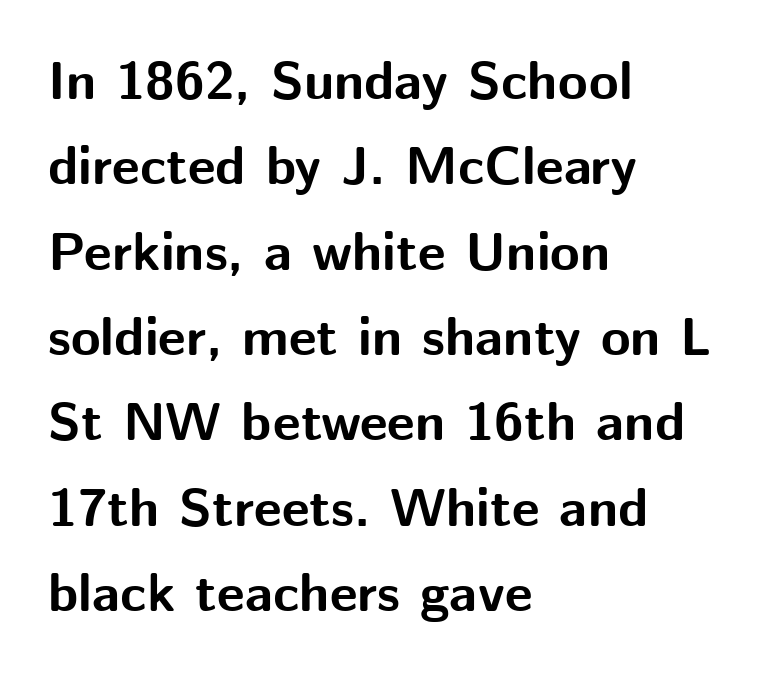
{"serif": "no", "italic": "no", "bold": "yes", "weight": "bold", "width": "normal", "stroke_contrast": "medium", "x_height": "medium", "monospaced": "no", "underline": "no", "align": "left", "line_spacing": "normal", "line_spacing_ratio": 1.58, "letter_spacing": "normal", "letter_spacing_em": 0.0, "glyph_px": 54}
